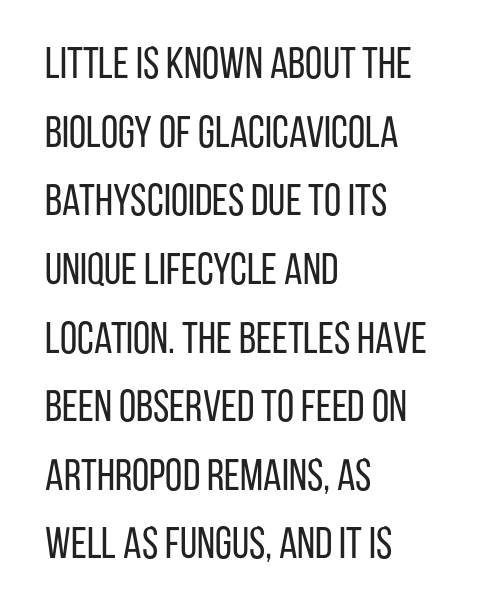
The image shows 44 px regular-weight, condensed sans-serif type, upright; set left-aligned, normal line spacing (1.56x), normal letter spacing, not underlined; low stroke contrast and a large x-height.
